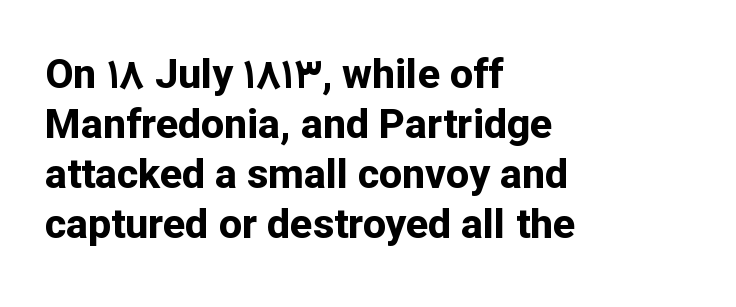
Q: Is the text bold? A: Yes.
Q: Is the text italic (slanted)? A: No, it is upright.
Q: Is the typeface a serif or a sans-serif typeface? A: Sans-serif.
Q: Is the text underlined? A: No.
Q: How is the paragraph aligned? A: Left-aligned.
Q: Is the spacing between letters normal or unusually wide? A: Normal.
Q: Width (condensed, normal, or wide)? A: Normal.
Q: Stroke contrast? A: Low.
Q: x-height? A: Medium.
Q: Monospaced? A: No.
